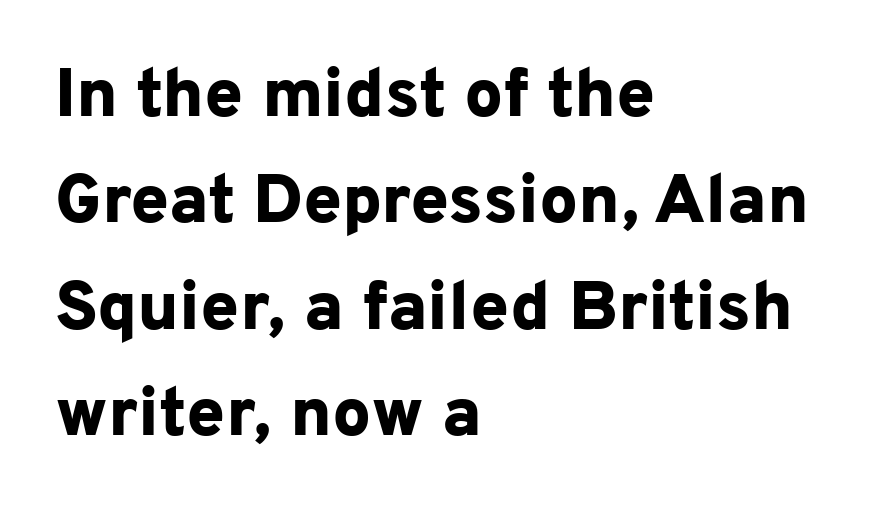
The image shows 69 px bold sans-serif type, upright; set left-aligned, normal line spacing (1.54x), normal letter spacing, not underlined; low stroke contrast and a medium x-height.
